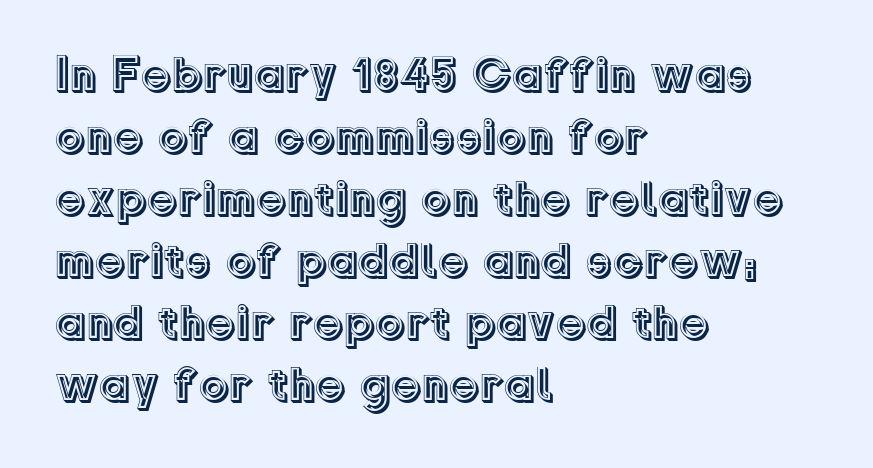
How would I describe the line gaps? Plain and ordinary. The letters stand straight up with perfectly vertical stems. Spacing between characters is what you'd get straight out of the box. Lines of text with bare space underneath. The rendering uses natural spacing where letterforms have individual widths.
